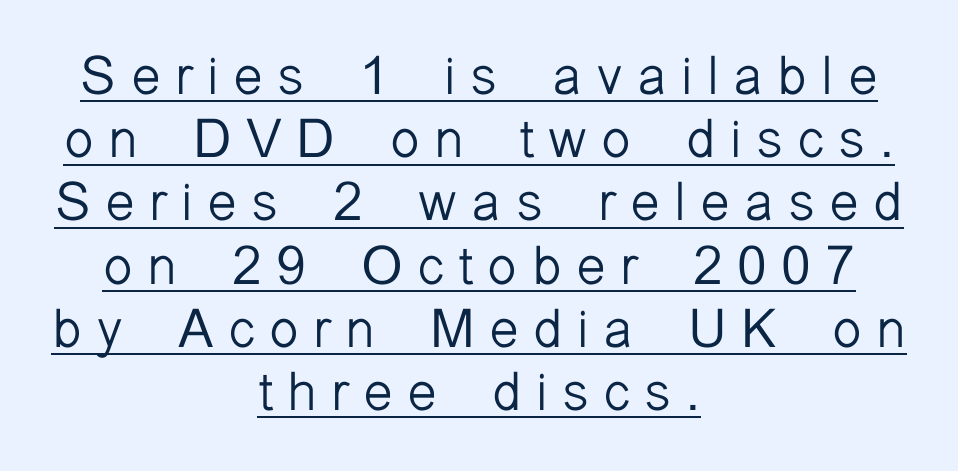
The setting favours the middle, as headings and verse often do. Beneath each row of characters lies a ruled line. Italic: no, the glyphs are upright roman. Glyph-to-glyph distance is far greater than everyday printed text. Serif or sans? Sans — the stroke terminals are bare. The cut favours lightness, reaching ordinary text weight at its darkest.
